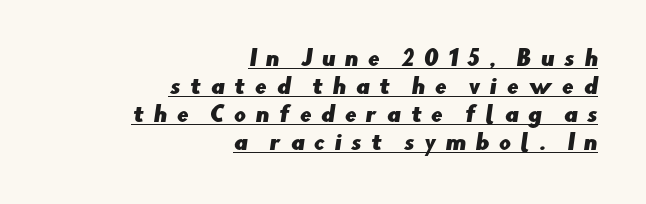
Q: Is the text underlined? A: Yes.
Q: How is the paragraph aligned? A: Right-aligned.
Q: Is the spacing between letters normal or unusually wide? A: Unusually wide.
Q: Is the spacing between lines tight, normal or loose? A: Normal.
